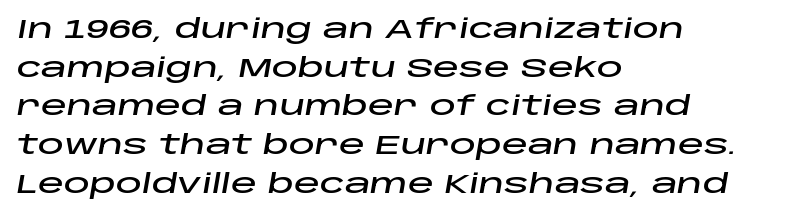
The image shows 26 px text type, italic (leaning right); set left-aligned, normal line spacing (1.49x), normal letter spacing, not underlined.
